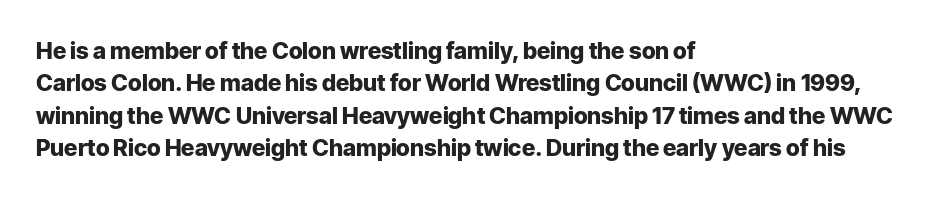
Q: Is the text bold? A: Yes.
Q: Is the text italic (slanted)? A: No, it is upright.
Q: Is the text underlined? A: No.
Q: How is the paragraph aligned? A: Left-aligned.
Q: Is the spacing between letters normal or unusually wide? A: Normal.
Q: Is the spacing between lines tight, normal or loose? A: Normal.
